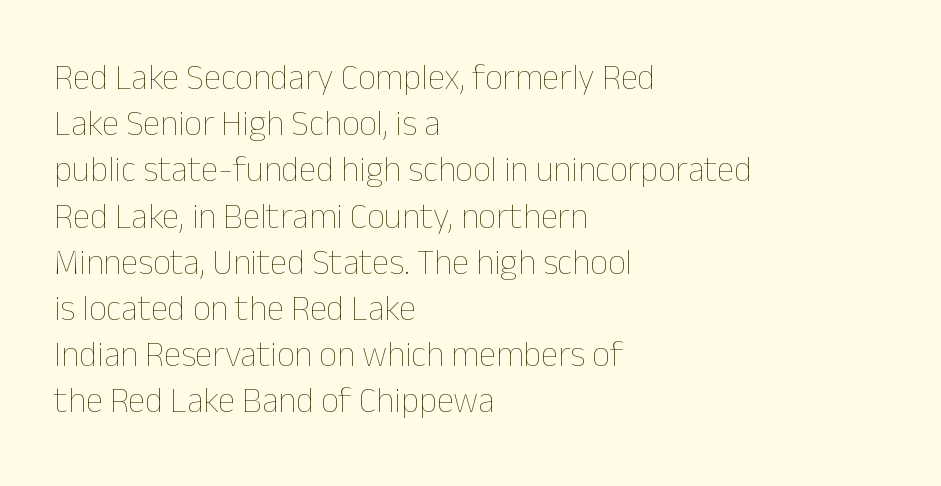
{"italic": "no", "bold": "no", "weight": "thin", "width": "normal", "stroke_contrast": "low", "x_height": "medium", "monospaced": "no", "underline": "no", "align": "left", "line_spacing": "normal", "line_spacing_ratio": 1.32, "letter_spacing": "normal", "letter_spacing_em": 0.0, "glyph_px": 35}
